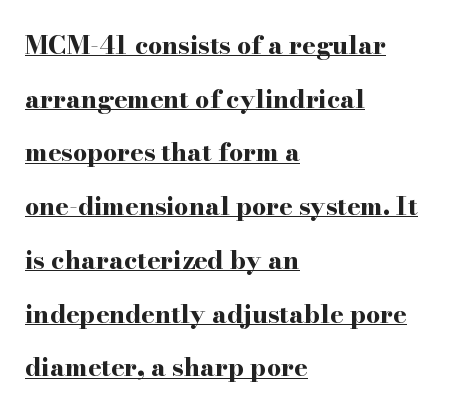
Q: Is the text bold? A: Yes.
Q: Is the text italic (slanted)? A: No, it is upright.
Q: Is the text underlined? A: Yes.
Q: How is the paragraph aligned? A: Left-aligned.
Q: Is the spacing between letters normal or unusually wide? A: Normal.
Q: Is the spacing between lines tight, normal or loose? A: Loose.
